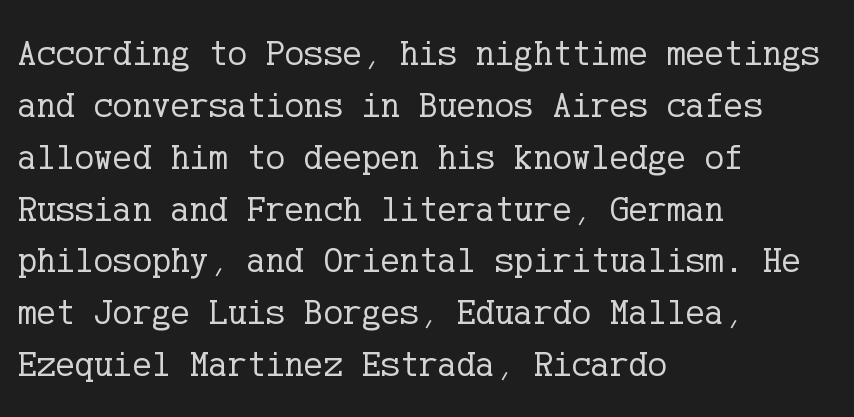
The image shows 36 px regular-weight serif type, upright; set left-aligned, normal line spacing (1.44x), normal letter spacing, not underlined; low stroke contrast and a medium x-height.
